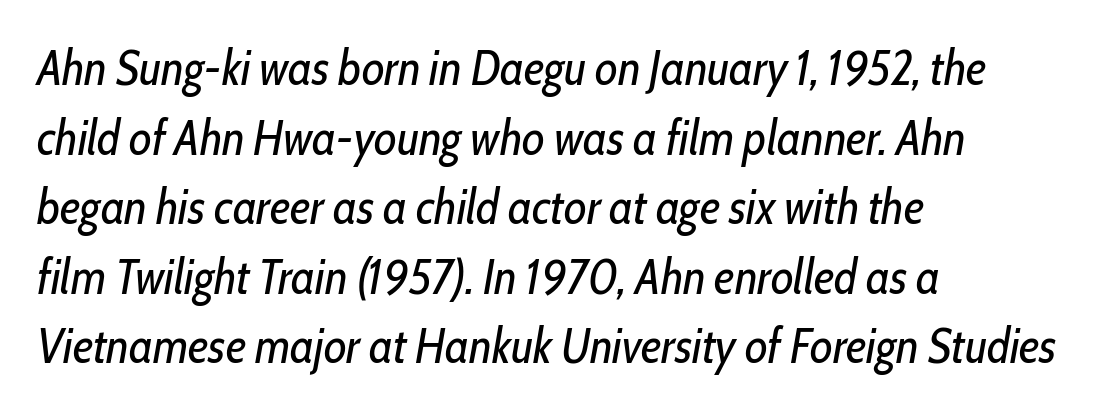
Q: Is the text bold? A: No.
Q: Is the text italic (slanted)? A: Yes, it leans right by about 10 degrees.
Q: Is the text underlined? A: No.
Q: How is the paragraph aligned? A: Left-aligned.
Q: Is the spacing between letters normal or unusually wide? A: Normal.
Q: Is the spacing between lines tight, normal or loose? A: Normal.
Q: Width (condensed, normal, or wide)? A: Condensed.
Q: Stroke contrast? A: Low.
Q: x-height? A: Medium.
Q: Monospaced? A: No.
